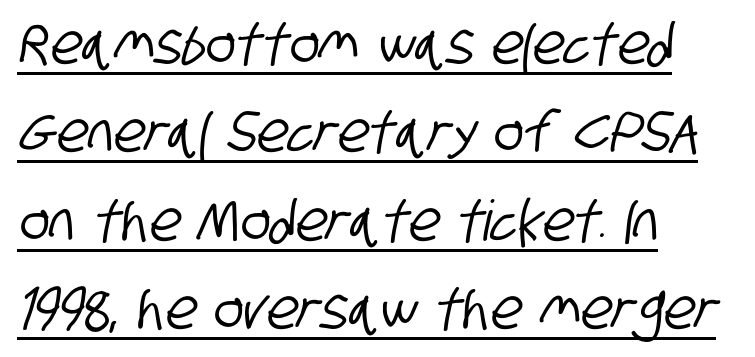
{"serif": "no", "width": "condensed", "stroke_contrast": "low", "x_height": "large", "monospaced": "no", "underline": "yes", "align": "left", "line_spacing": "normal", "line_spacing_ratio": 1.58, "letter_spacing": "normal", "letter_spacing_em": 0.0, "glyph_px": 56}
